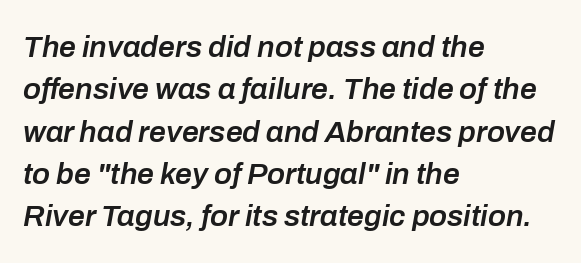
The image shows 30 px semibold type, italic (leaning right); set left-aligned, normal line spacing (1.41x), normal letter spacing, not underlined; low stroke contrast and a medium x-height.
